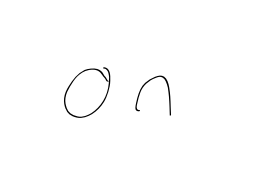
The image shows 80 px thin, condensed type; set unusually wide letter spacing (+0.28 em), not underlined; low stroke contrast and a large x-height.
